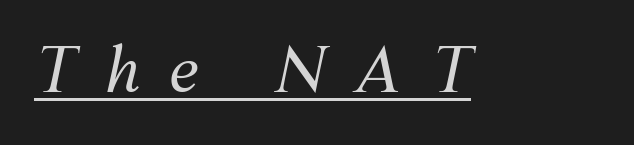
{"italic": "yes", "lean": "right", "slant_degrees": 12, "bold": "no", "weight": "regular", "width": "normal", "stroke_contrast": "medium", "x_height": "medium", "monospaced": "no", "underline": "yes", "letter_spacing": "wide", "letter_spacing_em": 0.46, "glyph_px": 62}
